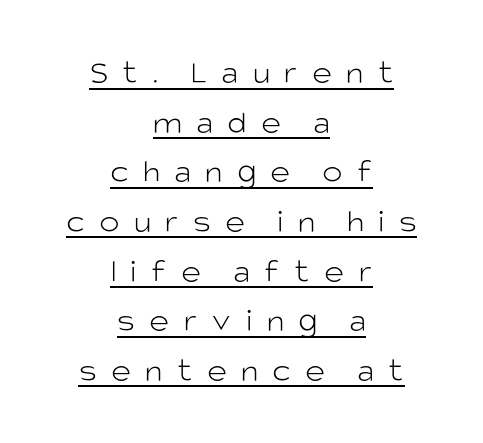
Q: Is the text bold? A: No.
Q: Is the text italic (slanted)? A: No, it is upright.
Q: Is the typeface a serif or a sans-serif typeface? A: Sans-serif.
Q: Is the text underlined? A: Yes.
Q: How is the paragraph aligned? A: Centered.
Q: Is the spacing between letters normal or unusually wide? A: Unusually wide.
Q: Is the spacing between lines tight, normal or loose? A: Normal.
Q: Width (condensed, normal, or wide)? A: Normal.
Q: Stroke contrast? A: Low.
Q: x-height? A: Large.
Q: Monospaced? A: No.
